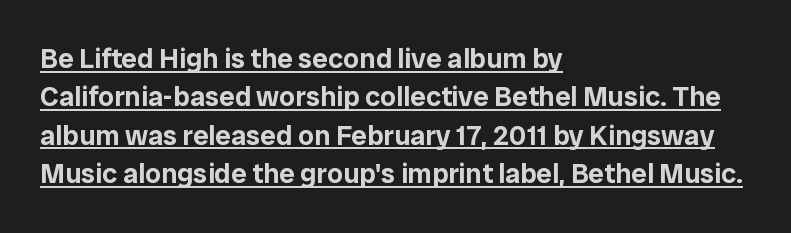
{"serif": "no", "italic": "no", "width": "normal", "stroke_contrast": "low", "x_height": "medium", "monospaced": "no", "underline": "yes", "align": "left", "line_spacing": "normal", "line_spacing_ratio": 1.37, "letter_spacing": "normal", "letter_spacing_em": 0.0, "glyph_px": 28}
